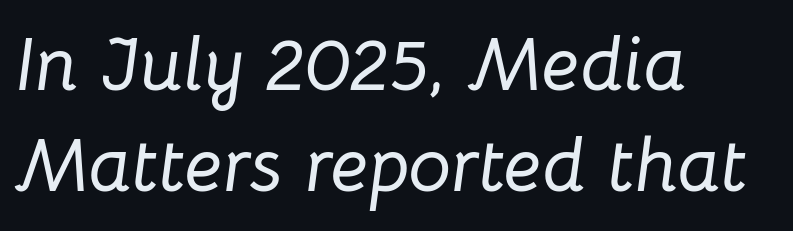
{"italic": "yes", "lean": "right", "slant_degrees": 8, "width": "normal", "stroke_contrast": "low", "x_height": "medium", "monospaced": "no", "underline": "no", "align": "left", "line_spacing": "normal", "line_spacing_ratio": 1.33, "letter_spacing": "normal", "letter_spacing_em": 0.0, "glyph_px": 76}
